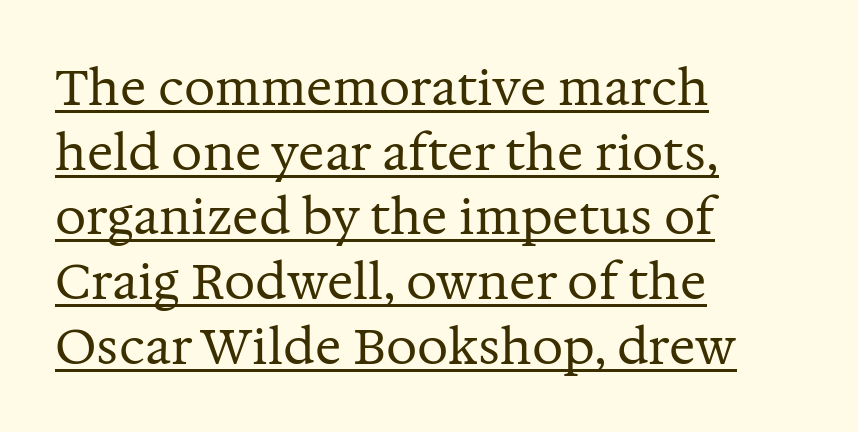
{"serif": "yes", "italic": "no", "bold": "no", "weight": "regular", "width": "normal", "stroke_contrast": "medium", "x_height": "medium", "monospaced": "no", "underline": "yes", "align": "left", "line_spacing": "normal", "line_spacing_ratio": 1.32, "letter_spacing": "normal", "letter_spacing_em": 0.0, "glyph_px": 49}
